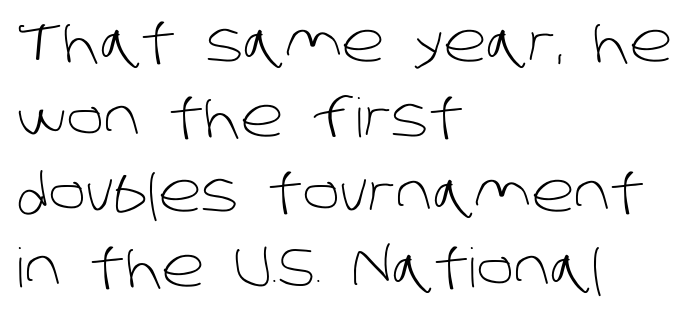
Q: Is the text bold? A: No.
Q: Is the typeface a serif or a sans-serif typeface? A: Sans-serif.
Q: Is the text underlined? A: No.
Q: How is the paragraph aligned? A: Left-aligned.
Q: Is the spacing between letters normal or unusually wide? A: Normal.
Q: Is the spacing between lines tight, normal or loose? A: Normal.
Q: Width (condensed, normal, or wide)? A: Normal.
Q: Stroke contrast? A: Low.
Q: x-height? A: Large.
Q: Monospaced? A: No.
